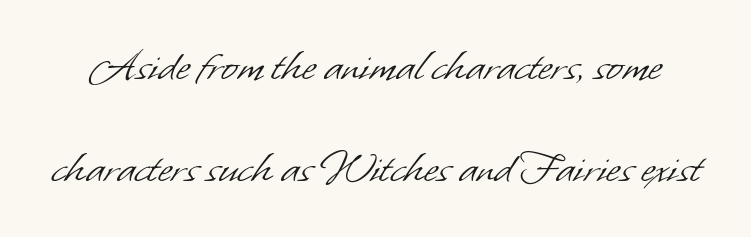
The image shows 49 px light sans-serif type; set loose line spacing (2.09x), normal letter spacing, not underlined; low stroke contrast and a small x-height.
